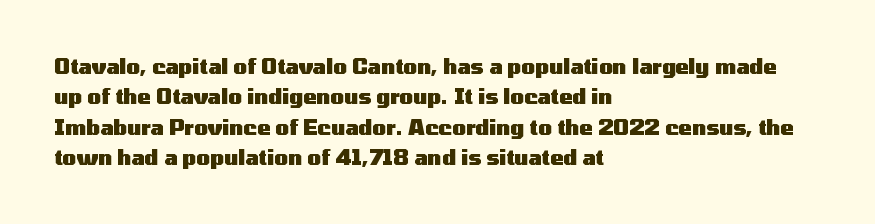
{"italic": "no", "bold": "yes", "underline": "no", "align": "left", "line_spacing": "normal", "line_spacing_ratio": 1.52, "letter_spacing": "normal", "letter_spacing_em": 0.0, "glyph_px": 20}
